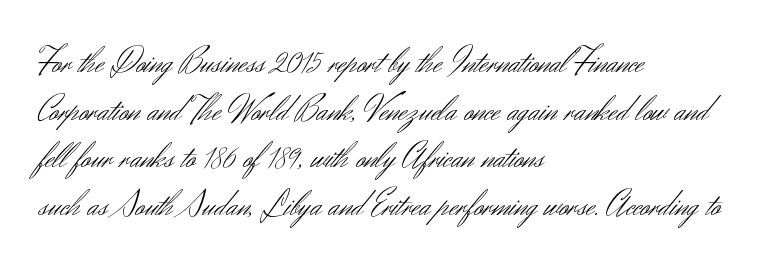
{"serif": "no", "bold": "no", "weight": "light", "width": "normal", "stroke_contrast": "medium", "x_height": "small", "monospaced": "no", "underline": "no", "align": "left", "line_spacing": "normal", "line_spacing_ratio": 1.32, "letter_spacing": "normal", "letter_spacing_em": 0.0, "glyph_px": 36}
